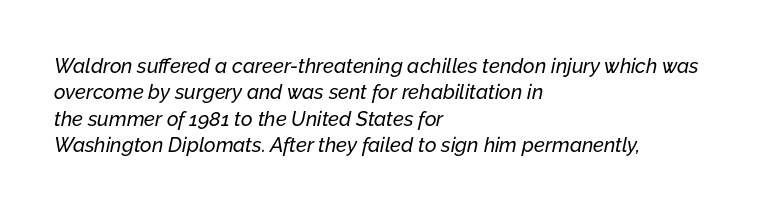
Q: Is the text italic (slanted)? A: Yes, it leans right by about 12 degrees.
Q: Is the text underlined? A: No.
Q: How is the paragraph aligned? A: Left-aligned.
Q: Is the spacing between letters normal or unusually wide? A: Normal.
Q: Is the spacing between lines tight, normal or loose? A: Normal.
